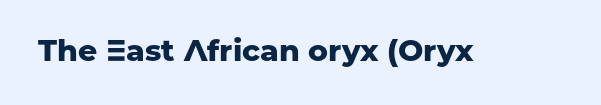
{"serif": "no", "italic": "no", "bold": "yes", "weight": "heavy", "width": "normal", "stroke_contrast": "low", "x_height": "medium", "monospaced": "no", "underline": "no", "letter_spacing": "normal", "letter_spacing_em": 0.0, "glyph_px": 30}
